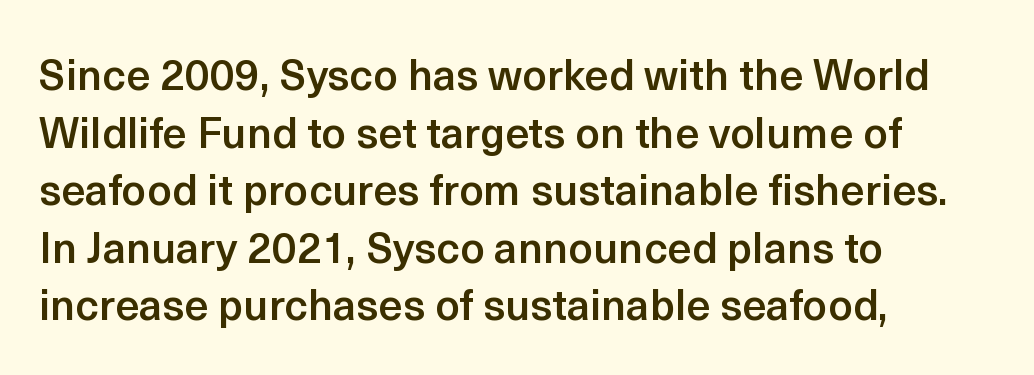
Every row of glyphs begins at an identical x-position on the left. Quick note: not italic, upright. The type is set solid horizontally, with unmodified tracking. The zone under the glyphs is completely vacant.
